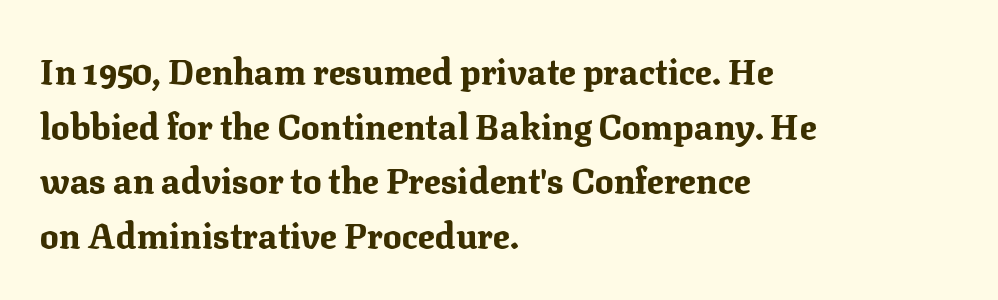
Q: Is the text bold? A: Yes.
Q: Is the text italic (slanted)? A: No, it is upright.
Q: Is the typeface a serif or a sans-serif typeface? A: Serif.
Q: Is the text underlined? A: No.
Q: How is the paragraph aligned? A: Left-aligned.
Q: Is the spacing between letters normal or unusually wide? A: Normal.
Q: Is the spacing between lines tight, normal or loose? A: Normal.
Q: Width (condensed, normal, or wide)? A: Normal.
Q: Stroke contrast? A: Medium.
Q: x-height? A: Medium.
Q: Monospaced? A: No.
